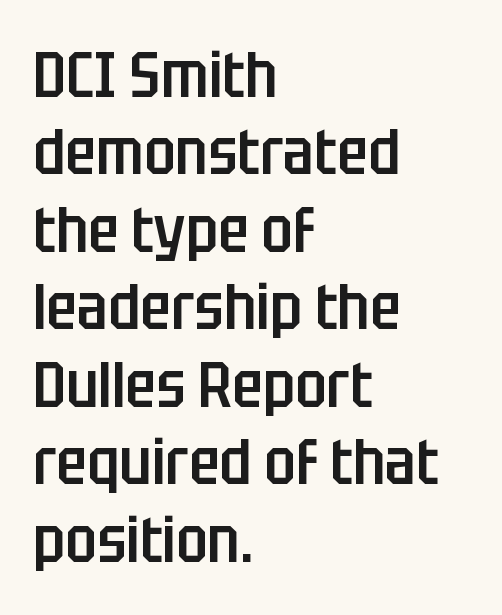
Q: Is the text bold? A: Semi-bold.
Q: Is the text italic (slanted)? A: No, it is upright.
Q: Is the typeface a serif or a sans-serif typeface? A: Sans-serif.
Q: Is the text underlined? A: No.
Q: How is the paragraph aligned? A: Left-aligned.
Q: Is the spacing between letters normal or unusually wide? A: Normal.
Q: Width (condensed, normal, or wide)? A: Condensed.
Q: Stroke contrast? A: Low.
Q: x-height? A: Large.
Q: Monospaced? A: No.
